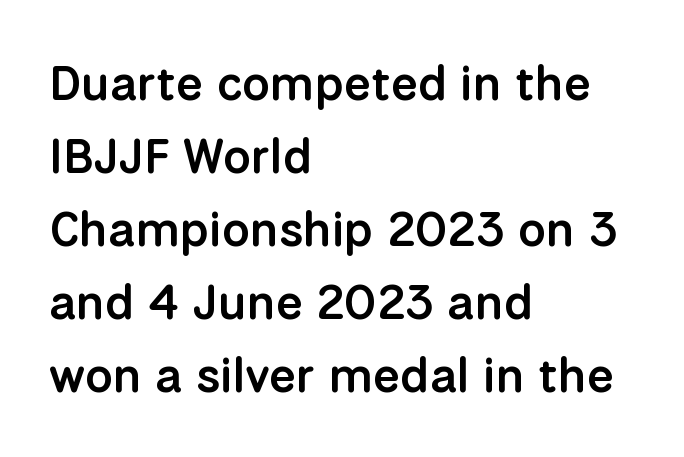
Q: Is the text bold? A: Semi-bold.
Q: Is the text italic (slanted)? A: No, it is upright.
Q: Is the typeface a serif or a sans-serif typeface? A: Sans-serif.
Q: Is the text underlined? A: No.
Q: How is the paragraph aligned? A: Left-aligned.
Q: Is the spacing between letters normal or unusually wide? A: Normal.
Q: Is the spacing between lines tight, normal or loose? A: Normal.
Q: Width (condensed, normal, or wide)? A: Normal.
Q: Stroke contrast? A: Low.
Q: x-height? A: Medium.
Q: Monospaced? A: No.
